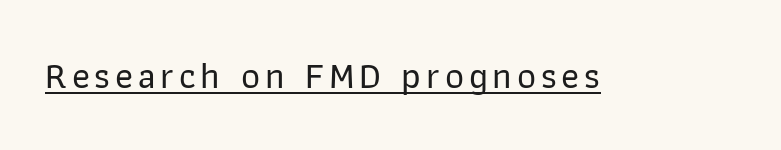
The image shows 37 px sans-serif type, upright; set underlined; low stroke contrast and a medium x-height.
